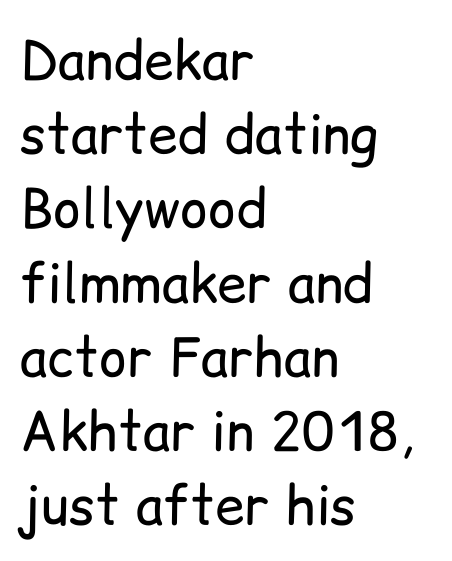
{"serif": "no", "italic": "no", "bold": "no", "weight": "regular", "width": "normal", "stroke_contrast": "low", "x_height": "medium", "monospaced": "no", "underline": "no", "align": "left", "line_spacing": "normal", "line_spacing_ratio": 1.4, "letter_spacing": "normal", "letter_spacing_em": 0.0, "glyph_px": 53}
